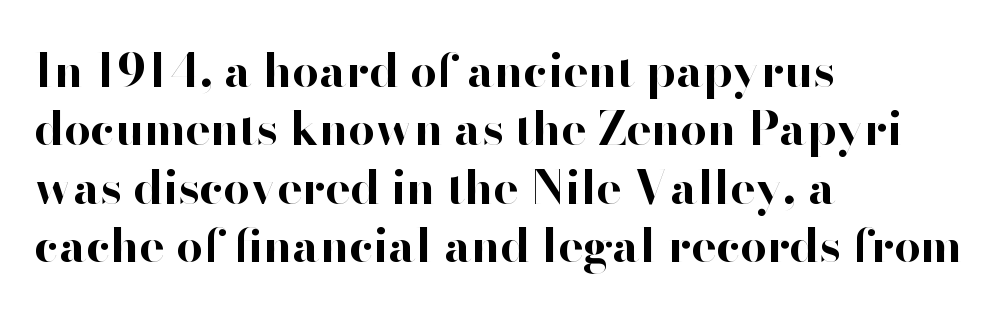
Q: Is the text bold? A: Yes.
Q: Is the text italic (slanted)? A: No, it is upright.
Q: Is the typeface a serif or a sans-serif typeface? A: Sans-serif.
Q: Is the text underlined? A: No.
Q: How is the paragraph aligned? A: Left-aligned.
Q: Is the spacing between letters normal or unusually wide? A: Normal.
Q: Width (condensed, normal, or wide)? A: Normal.
Q: Stroke contrast? A: High.
Q: x-height? A: Small.
Q: Monospaced? A: No.
